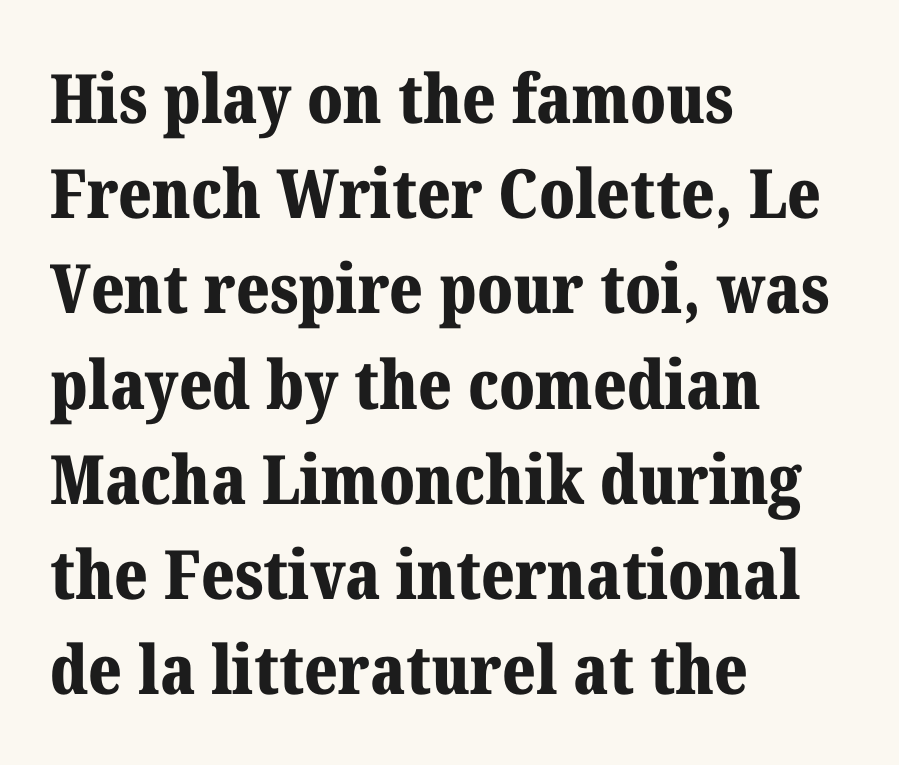
Q: Is the text bold? A: Yes.
Q: Is the text italic (slanted)? A: No, it is upright.
Q: Is the typeface a serif or a sans-serif typeface? A: Serif.
Q: Is the text underlined? A: No.
Q: How is the paragraph aligned? A: Left-aligned.
Q: Is the spacing between letters normal or unusually wide? A: Normal.
Q: Is the spacing between lines tight, normal or loose? A: Normal.
Q: Width (condensed, normal, or wide)? A: Normal.
Q: Stroke contrast? A: Medium.
Q: x-height? A: Medium.
Q: Monospaced? A: No.
